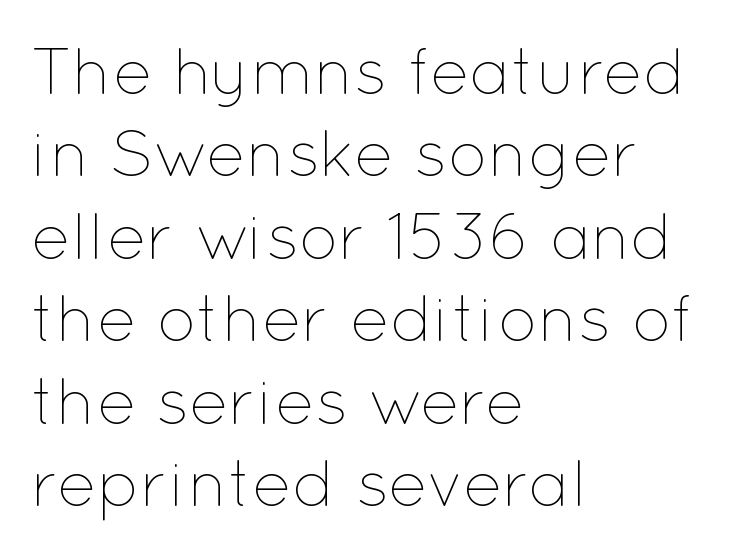
The tracking reads as untouched default to a designer's eye. The paragraph has a hard left edge and a soft right edge. Stems and bowls with no extra thickness — not bold. When letters stand straight like this, we call the style roman or upright. A typesetter would call this proportional, since set widths differ per character. Lines of text with bare space underneath.
